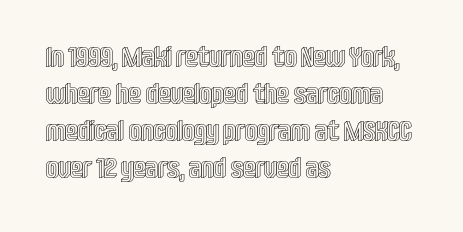
Q: Is the text italic (slanted)? A: No, it is upright.
Q: Is the text underlined? A: No.
Q: How is the paragraph aligned? A: Left-aligned.
Q: Is the spacing between letters normal or unusually wide? A: Normal.
Q: Is the spacing between lines tight, normal or loose? A: Normal.
Q: Width (condensed, normal, or wide)? A: Condensed.
Q: x-height? A: Large.
Q: Monospaced? A: No.
